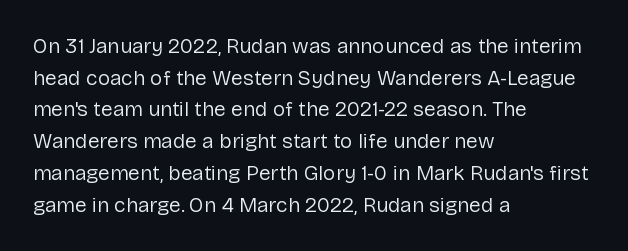
Style check: upright. Leftover space on each line is placed entirely after the last word. The rows are spaced the way most documents space them. The font is comparable to plain body text, perhaps lighter. Honestly, there is no underline to notice here at all. Nobody touched the tracking dial on this one.
